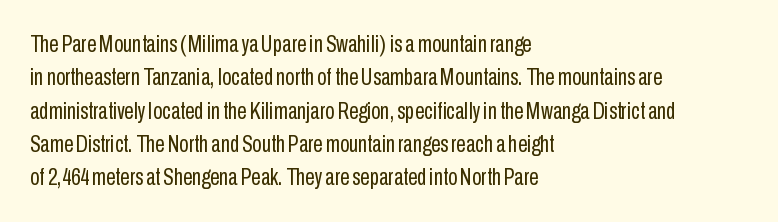
The letterforms sit at book weight or below. Posture: straight, roman, zero tilt. Tracking value appears to be zero — textbook default spacing. The passage shown stacks its lines at a standard gap. Is the block centered? No — it sits flush against the left margin. The foot of each line stays bare and open.
